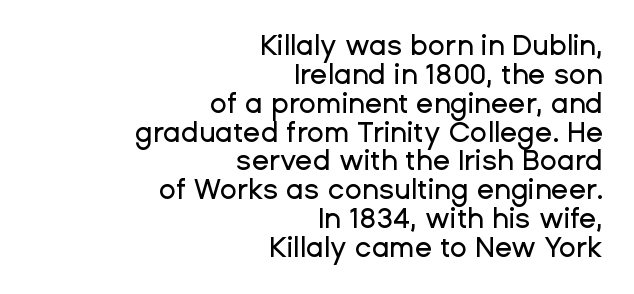
Upright lettering throughout. The line texture is even and compact thanks to regular tracking. Proportional: the letters do not fall into vertical columns. Reading down the column, the eye jumps only a short way to each next line.
